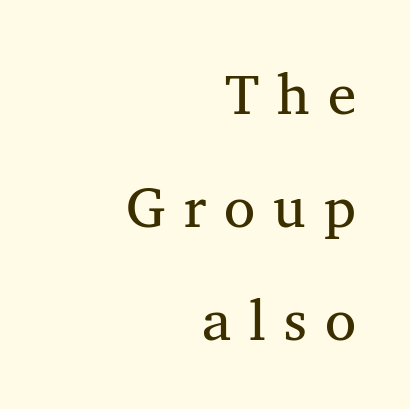
Q: Is the text bold? A: No.
Q: Is the text italic (slanted)? A: No, it is upright.
Q: Is the typeface a serif or a sans-serif typeface? A: Serif.
Q: Is the text underlined? A: No.
Q: How is the paragraph aligned? A: Right-aligned.
Q: Is the spacing between letters normal or unusually wide? A: Unusually wide.
Q: Is the spacing between lines tight, normal or loose? A: Loose.
Q: Width (condensed, normal, or wide)? A: Normal.
Q: Stroke contrast? A: Medium.
Q: x-height? A: Medium.
Q: Monospaced? A: No.
